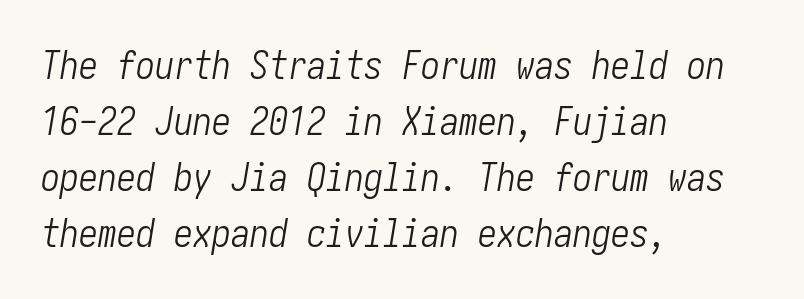
The letters look calm and open, with moderate or lighter stems. What stands out about the letter spacing? Nothing — it is the standard amount. Line spacing here is normal. The gap between lines stays unmarked. Does the copy run flush right? No — it runs flush left. When letters slant like this, we call the style italic.
